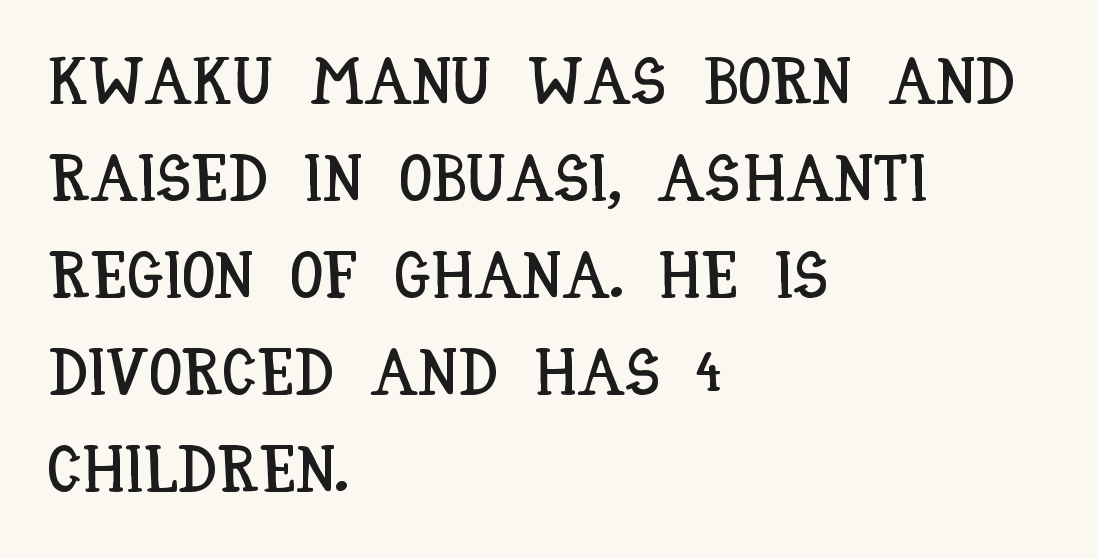
Each letter keeps its own natural width here, so spacing adapts to shape. Posture: straight, roman, zero tilt. Line beginnings align vertically; line endings do not. The zone under the glyphs is completely vacant. Does extra space separate the letters? No, they use regular spacing. Vertical spacing — default.
